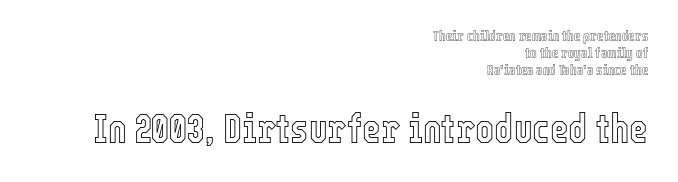
The image shows 40 px condensed type, upright; set right-aligned, line spacing 1.22x, normal letter spacing, not underlined; the second (bottom) block is 2.86x larger; a medium x-height.
